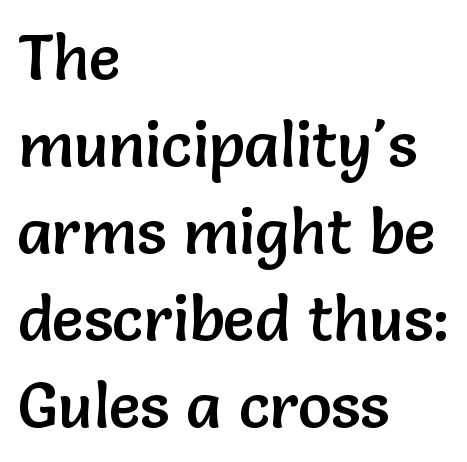
The image shows 63 px sans-serif type, upright; set left-aligned, normal line spacing (1.38x), normal letter spacing, not underlined; low stroke contrast and a medium x-height.
